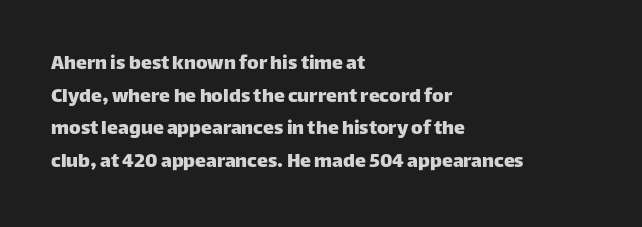
{"italic": "no", "underline": "no", "align": "left", "line_spacing": "normal", "line_spacing_ratio": 1.48, "letter_spacing": "normal", "letter_spacing_em": 0.0, "glyph_px": 22}
